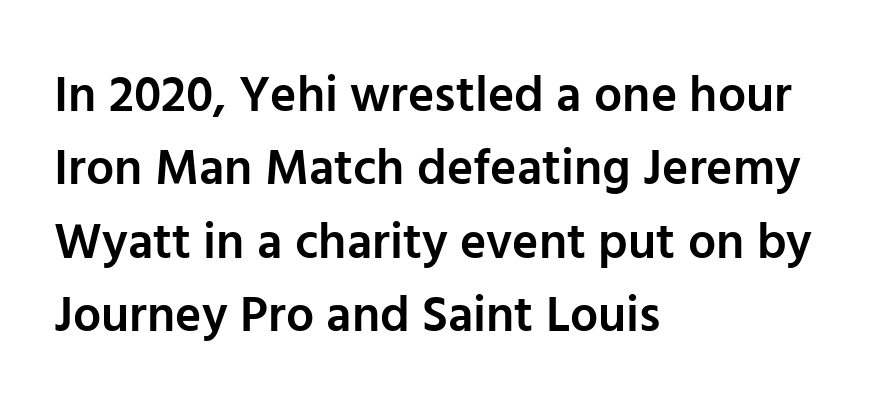
The image shows 50 px semibold sans-serif type, upright; set left-aligned, normal line spacing (1.47x), normal letter spacing, not underlined; low stroke contrast and a medium x-height.
